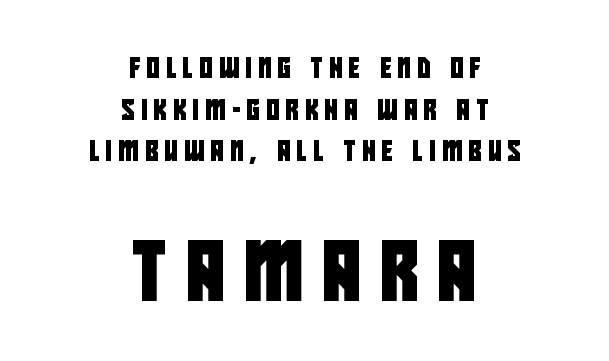
{"serif": "no", "width": "condensed", "stroke_contrast": "low", "x_height": "large", "monospaced": "no", "underline": "no", "align": "center", "line_spacing": "loose", "line_spacing_ratio": 2.08, "letter_spacing": "wide", "letter_spacing_em": 0.33, "larger_block": "second", "size_ratio": 2.95, "glyph_px": 59}
